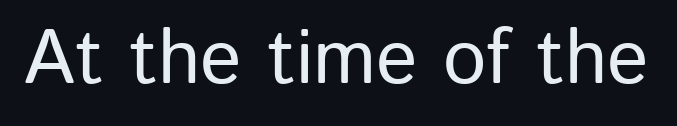
The image shows 77 px sans-serif type, upright; set normal letter spacing, not underlined; low stroke contrast and a medium x-height.
